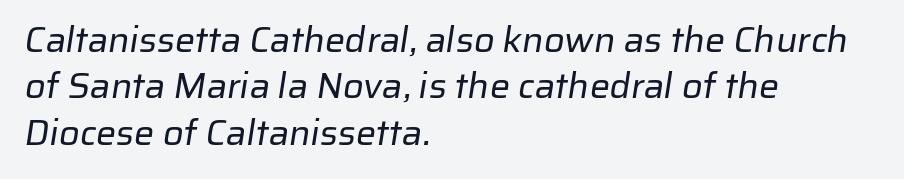
The image shows 36 px regular-weight sans-serif type; set left-aligned, normal line spacing (1.29x), normal letter spacing, not underlined; low stroke contrast and a medium x-height.
